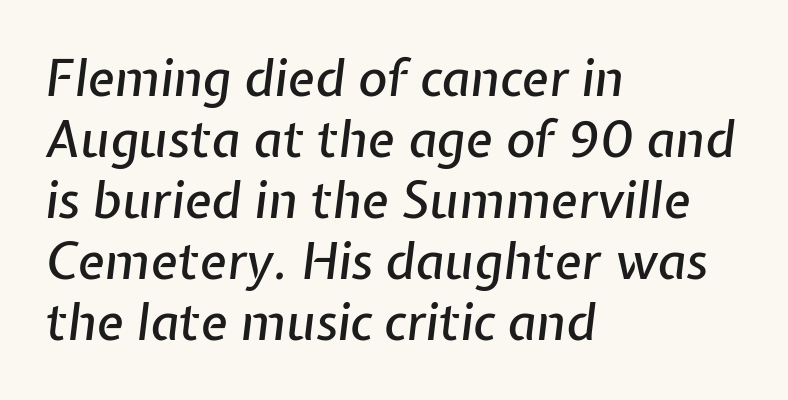
Q: Is the text italic (slanted)? A: Yes, it leans right by about 7 degrees.
Q: Is the text underlined? A: No.
Q: How is the paragraph aligned? A: Left-aligned.
Q: Is the spacing between letters normal or unusually wide? A: Normal.
Q: Width (condensed, normal, or wide)? A: Normal.
Q: Stroke contrast? A: Low.
Q: x-height? A: Medium.
Q: Monospaced? A: No.
